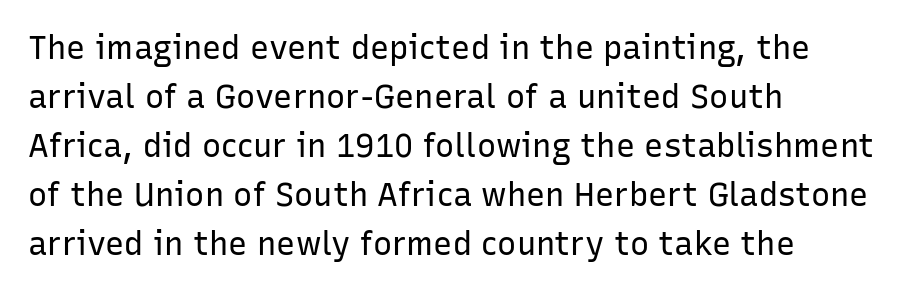
Q: Is the text bold? A: No.
Q: Is the text italic (slanted)? A: No, it is upright.
Q: Is the typeface a serif or a sans-serif typeface? A: Sans-serif.
Q: Is the text underlined? A: No.
Q: How is the paragraph aligned? A: Left-aligned.
Q: Is the spacing between letters normal or unusually wide? A: Normal.
Q: Is the spacing between lines tight, normal or loose? A: Normal.
Q: Width (condensed, normal, or wide)? A: Normal.
Q: Stroke contrast? A: Low.
Q: x-height? A: Medium.
Q: Monospaced? A: No.
